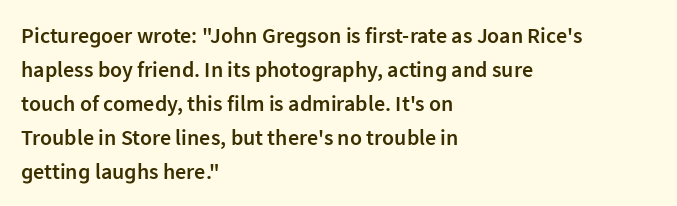
Q: Is the text bold? A: Semi-bold.
Q: Is the text italic (slanted)? A: No, it is upright.
Q: Is the text underlined? A: No.
Q: How is the paragraph aligned? A: Left-aligned.
Q: Is the spacing between letters normal or unusually wide? A: Normal.
Q: Is the spacing between lines tight, normal or loose? A: Normal.
